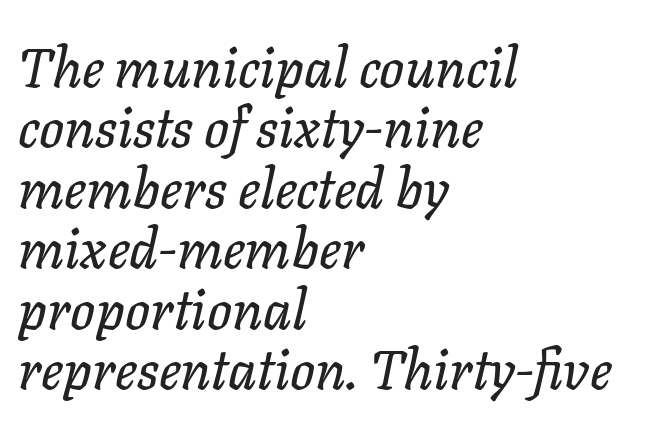
{"italic": "yes", "lean": "right", "slant_degrees": 11, "width": "normal", "stroke_contrast": "low", "x_height": "medium", "monospaced": "no", "underline": "no", "align": "left", "line_spacing": "tight", "line_spacing_ratio": 1.1, "letter_spacing": "normal", "letter_spacing_em": 0.0, "glyph_px": 55}
